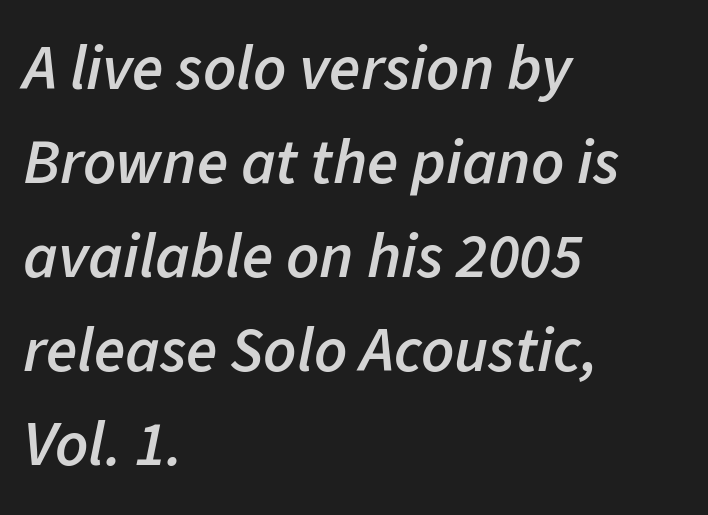
{"italic": "yes", "lean": "right", "slant_degrees": 11, "bold": "semi", "weight": "semibold", "width": "normal", "stroke_contrast": "low", "x_height": "medium", "monospaced": "no", "underline": "no", "align": "left", "line_spacing": "normal", "line_spacing_ratio": 1.47, "letter_spacing": "normal", "letter_spacing_em": 0.0, "glyph_px": 64}
